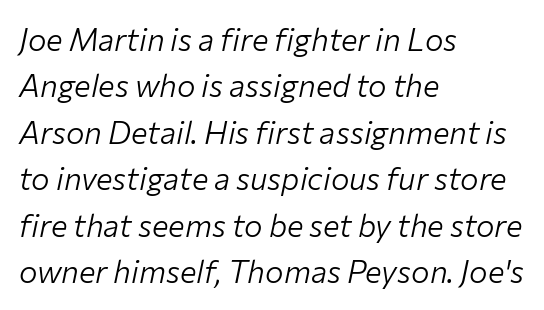
{"italic": "yes", "lean": "right", "slant_degrees": 12, "bold": "no", "weight": "light", "width": "normal", "stroke_contrast": "low", "x_height": "medium", "monospaced": "no", "underline": "no", "align": "left", "line_spacing": "normal", "line_spacing_ratio": 1.5, "letter_spacing": "normal", "letter_spacing_em": 0.0, "glyph_px": 31}
